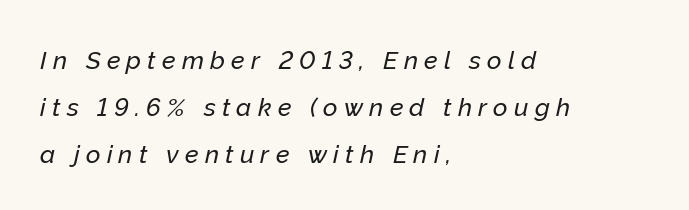
{"italic": "yes", "lean": "right", "slant_degrees": 12, "underline": "no", "align": "left", "line_spacing_ratio": 1.88, "letter_spacing": "wide", "letter_spacing_em": 0.25, "glyph_px": 25}
